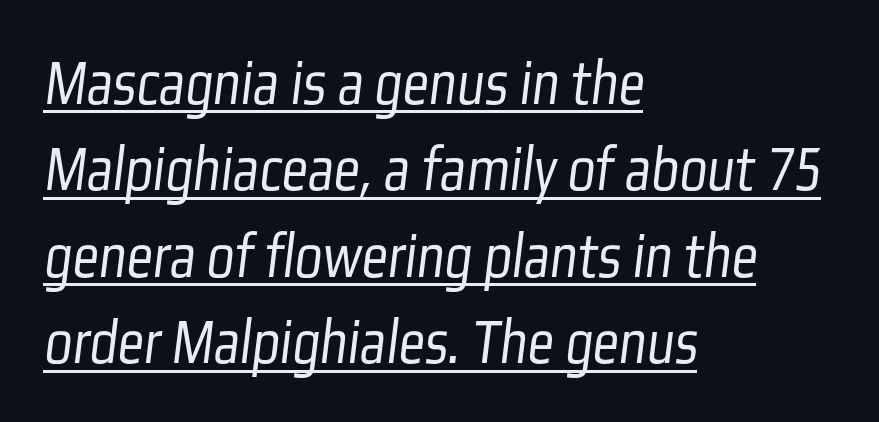
The image shows 65 px light, condensed sans-serif type; set left-aligned, normal line spacing (1.33x), normal letter spacing, underlined; low stroke contrast and a medium x-height.
